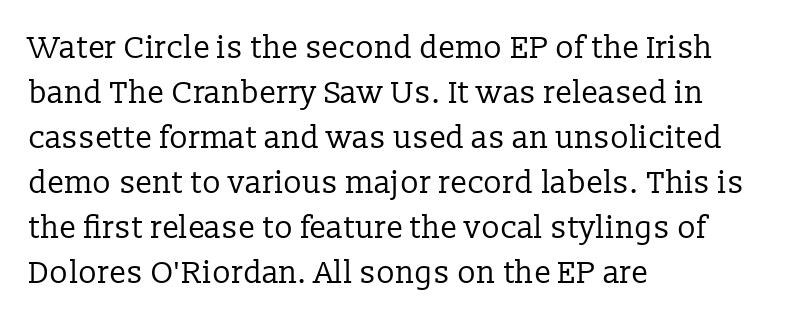
Q: Is the text bold? A: No.
Q: Is the text italic (slanted)? A: No, it is upright.
Q: Is the typeface a serif or a sans-serif typeface? A: Serif.
Q: Is the text underlined? A: No.
Q: How is the paragraph aligned? A: Left-aligned.
Q: Is the spacing between letters normal or unusually wide? A: Normal.
Q: Is the spacing between lines tight, normal or loose? A: Normal.
Q: Width (condensed, normal, or wide)? A: Normal.
Q: Stroke contrast? A: Low.
Q: x-height? A: Medium.
Q: Monospaced? A: No.
